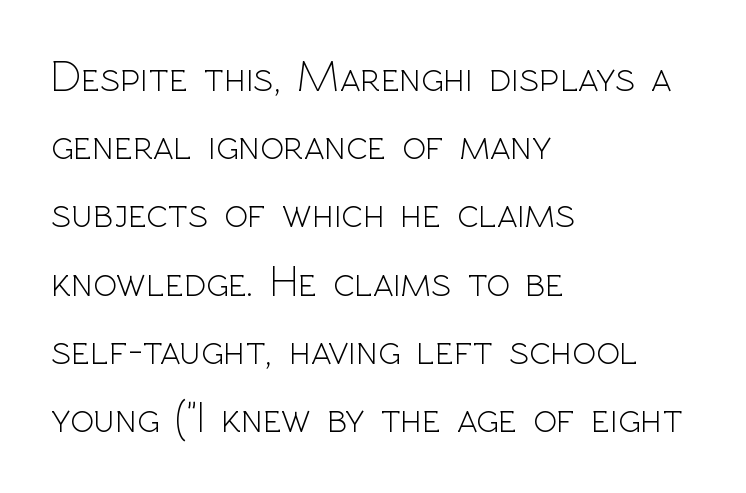
This sample uses an upright cut, with every glyph sitting square on the baseline. Caption: standard tracking, unaltered. The face used here is proportionally spaced, like ordinary book or web type. The strokes are not fattened; the text isn't bold. The passage shown stacks its lines at a standard gap.
